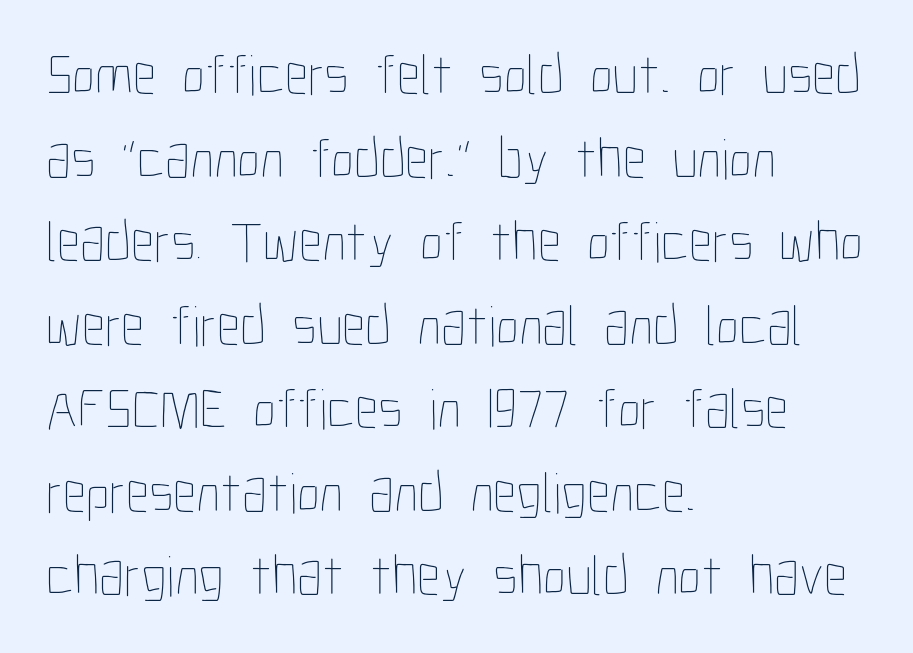
{"italic": "no", "bold": "no", "weight": "thin", "width": "condensed", "stroke_contrast": "low", "x_height": "medium", "monospaced": "no", "underline": "no", "align": "left", "line_spacing": "normal", "line_spacing_ratio": 1.44, "letter_spacing": "normal", "letter_spacing_em": 0.0, "glyph_px": 58}
